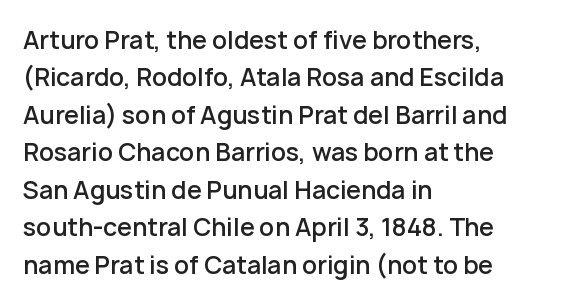
The image shows 24 px text type, upright; set left-aligned, normal line spacing (1.56x), normal letter spacing, not underlined.
